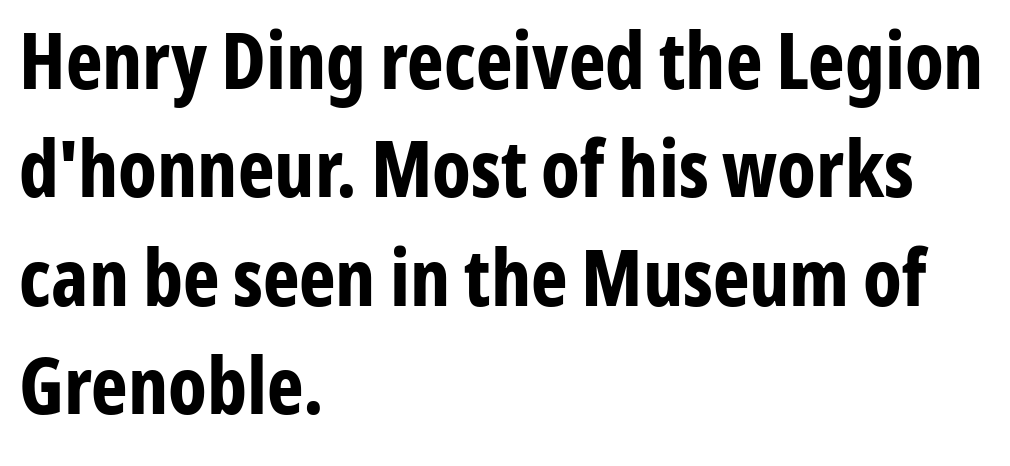
The image shows 78 px bold, condensed sans-serif type, upright; set left-aligned, normal line spacing (1.39x), normal letter spacing, not underlined; low stroke contrast and a medium x-height.
